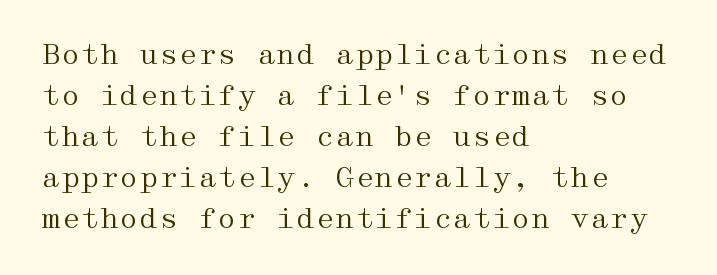
{"serif": "yes", "italic": "no", "bold": "no", "weight": "regular", "width": "wide", "stroke_contrast": "medium", "x_height": "medium", "underline": "no", "align": "left", "line_spacing": "normal", "line_spacing_ratio": 1.46, "letter_spacing": "normal", "letter_spacing_em": 0.0, "glyph_px": 28}
